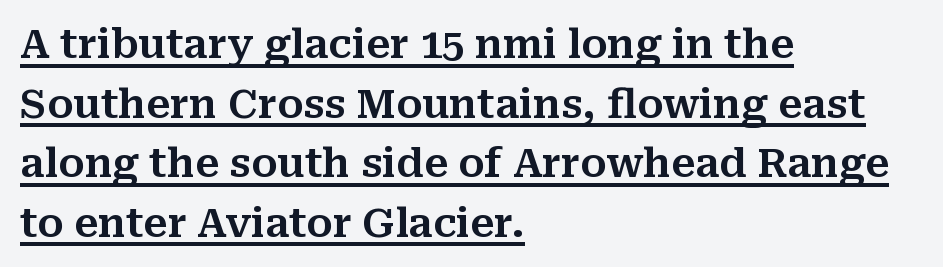
The image shows 40 px serif type, upright; set left-aligned, normal line spacing (1.49x), normal letter spacing, underlined; medium stroke contrast and a medium x-height.
